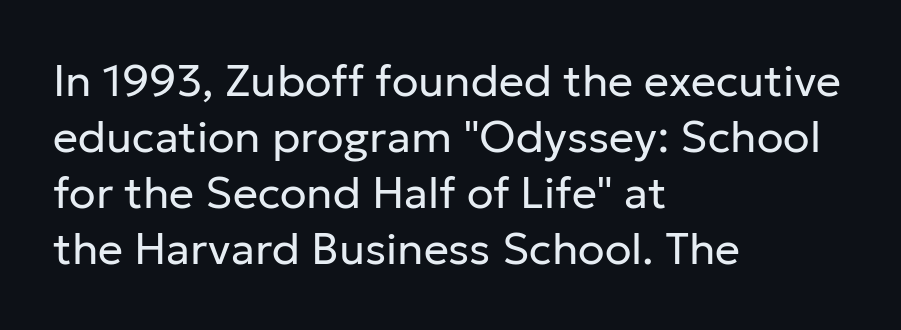
{"serif": "no", "italic": "no", "bold": "no", "weight": "regular", "width": "normal", "stroke_contrast": "low", "x_height": "medium", "monospaced": "no", "underline": "no", "align": "left", "line_spacing": "normal", "line_spacing_ratio": 1.27, "letter_spacing": "normal", "letter_spacing_em": 0.0, "glyph_px": 44}
